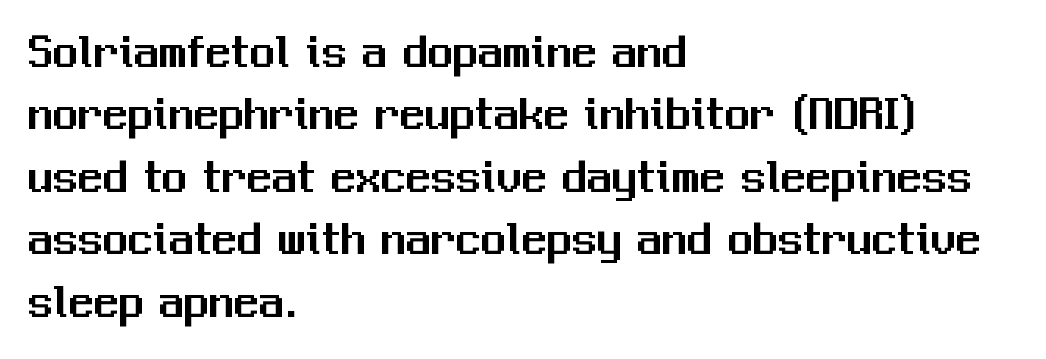
These lines are composed in type without serifs. Each letter keeps its own natural width here, so spacing adapts to shape. The glyphs are unaccompanied by any horizontal stroke below them. Line beginnings align vertically; line endings do not.
